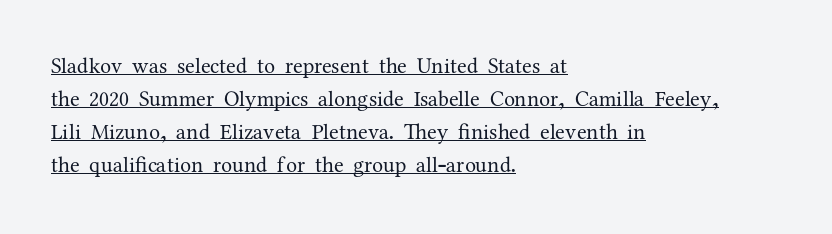
The image shows 22 px text type, upright; set left-aligned, normal line spacing (1.5x), normal letter spacing, underlined.
